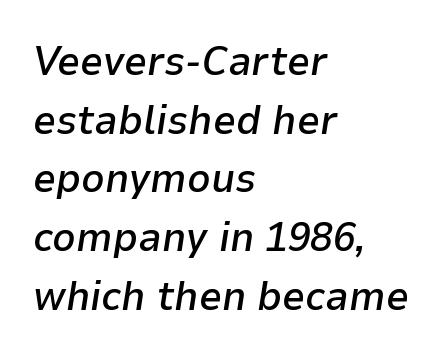
The passage shown is semibold, sitting just below true bold. Compared with typical paragraphs, the rows here are spaced about the same. A student would call this left alignment; a typographer would say flush left, rag right. If you drew a line through each stem, it would be angled.
